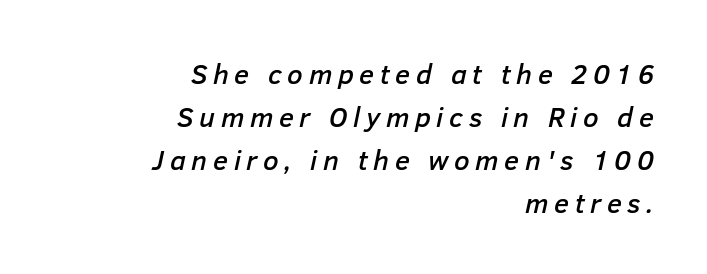
{"italic": "yes", "lean": "right", "slant_degrees": 12, "width": "normal", "stroke_contrast": "low", "x_height": "medium", "monospaced": "no", "underline": "no", "align": "right", "line_spacing": "normal", "line_spacing_ratio": 1.53, "letter_spacing": "wide", "letter_spacing_em": 0.2, "glyph_px": 28}
